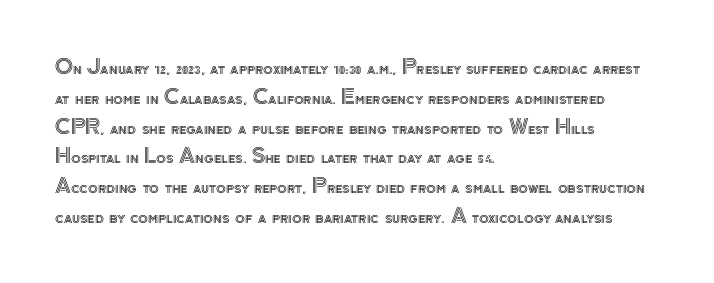
The image shows 20 px text type, upright; set left-aligned, normal line spacing (1.49x), normal letter spacing, not underlined.
